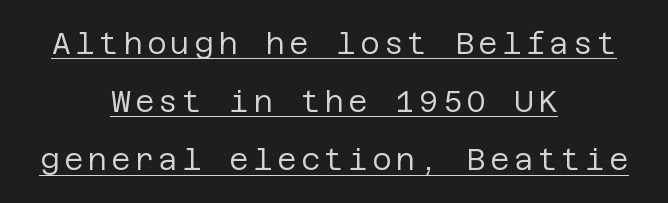
The image shows 30 px regular-weight sans-serif type, upright; set centered, loose line spacing (1.94x), underlined; low stroke contrast and a large x-height.
